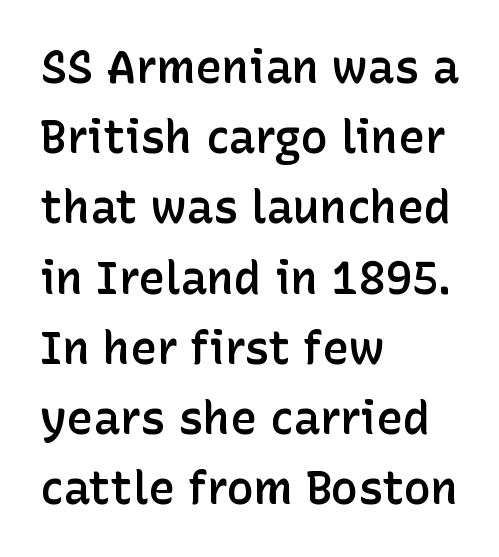
Q: Is the text bold? A: Semi-bold.
Q: Is the text italic (slanted)? A: No, it is upright.
Q: Is the typeface a serif or a sans-serif typeface? A: Sans-serif.
Q: Is the text underlined? A: No.
Q: How is the paragraph aligned? A: Left-aligned.
Q: Is the spacing between letters normal or unusually wide? A: Normal.
Q: Is the spacing between lines tight, normal or loose? A: Normal.
Q: Width (condensed, normal, or wide)? A: Normal.
Q: Stroke contrast? A: Low.
Q: x-height? A: Medium.
Q: Monospaced? A: No.
